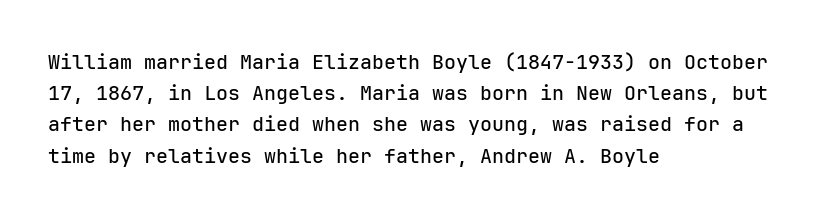
You could call the tracking neutral — neither tight nor loose. No italicization has been applied; the sample stays upright. Just letters on the line, the space beneath them empty. Compared with typical paragraphs, the rows here are spaced about the same.
